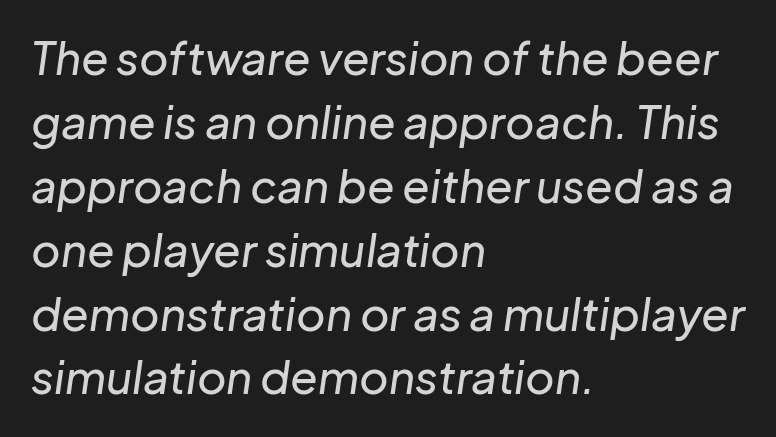
The image shows 45 px text type, italic (leaning right); set left-aligned, normal line spacing (1.42x), normal letter spacing, not underlined; low stroke contrast and a medium x-height.
